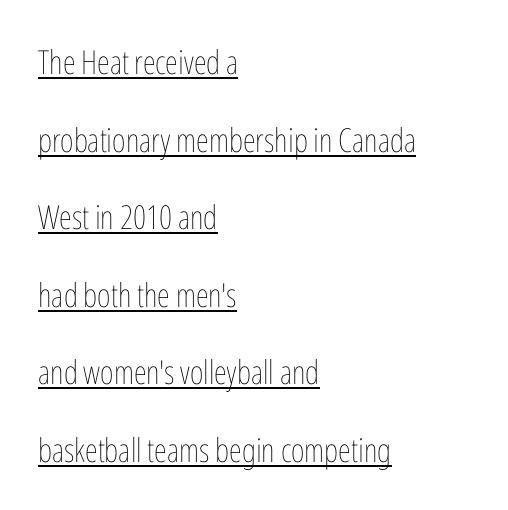
{"italic": "no", "bold": "no", "weight": "thin", "width": "condensed", "stroke_contrast": "low", "x_height": "medium", "monospaced": "no", "underline": "yes", "align": "left", "line_spacing": "loose", "line_spacing_ratio": 2.35, "letter_spacing": "normal", "letter_spacing_em": 0.0, "glyph_px": 33}
